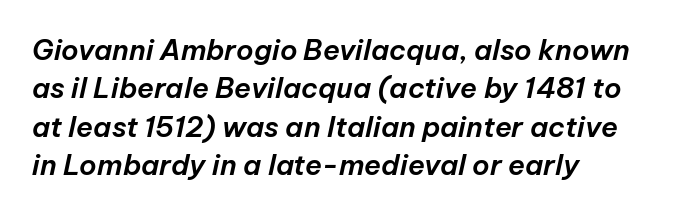
{"italic": "yes", "lean": "right", "slant_degrees": 12, "width": "normal", "stroke_contrast": "low", "x_height": "medium", "monospaced": "no", "underline": "no", "align": "left", "line_spacing": "normal", "line_spacing_ratio": 1.37, "letter_spacing": "normal", "letter_spacing_em": 0.0, "glyph_px": 28}
